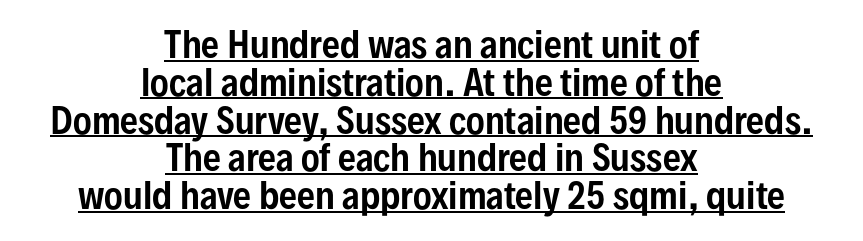
The image shows 35 px condensed sans-serif type, upright; set centered, tight line spacing (1.08x), normal letter spacing, underlined; low stroke contrast and a medium x-height.
